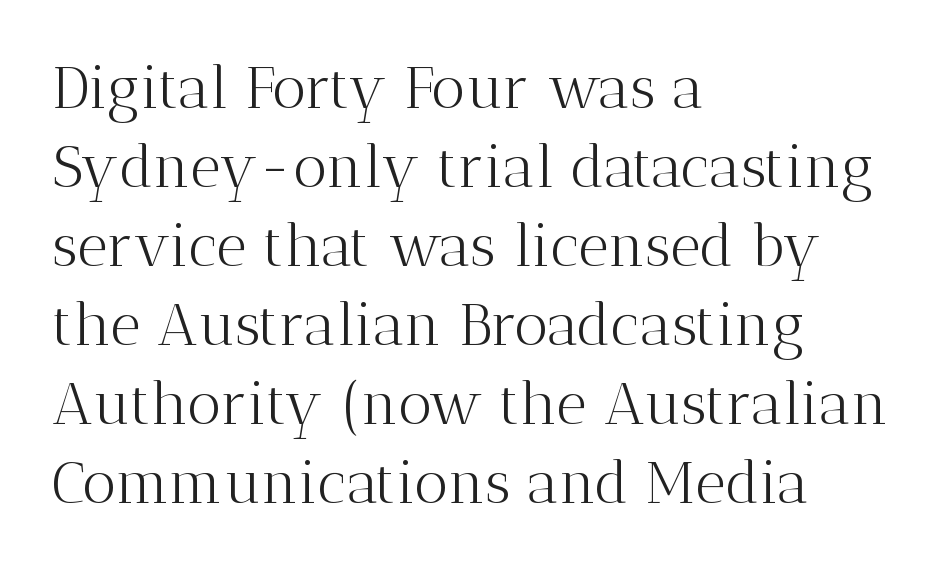
The image shows 59 px light serif type, upright; set left-aligned, normal line spacing (1.34x), normal letter spacing, not underlined; medium stroke contrast and a medium x-height.
